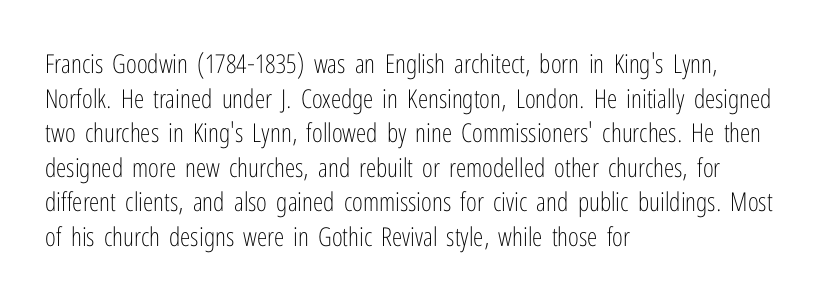
{"italic": "no", "bold": "no", "underline": "no", "align": "left", "line_spacing": "normal", "line_spacing_ratio": 1.33, "letter_spacing": "normal", "letter_spacing_em": 0.0, "glyph_px": 26}
